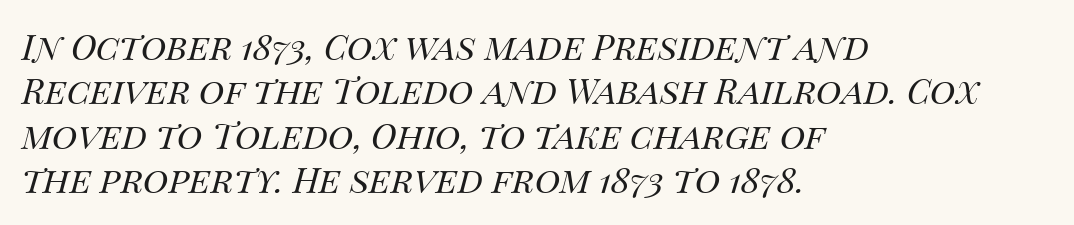
The image shows 35 px regular-weight type, italic (leaning right); set left-aligned, normal line spacing (1.27x), normal letter spacing, not underlined; medium stroke contrast and a large x-height.
